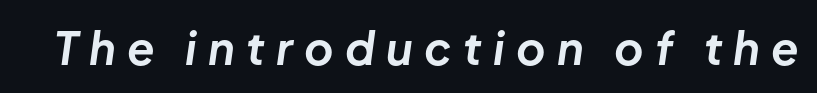
Note the varied advance widths — an 'i' is clearly narrower than an 'm'. Unmarked baselines from the first word to the last. Characters follow at a spacing far wider than the type designer built in. A dark, heavy texture on the line: the type is bold. Quick note: italic.
